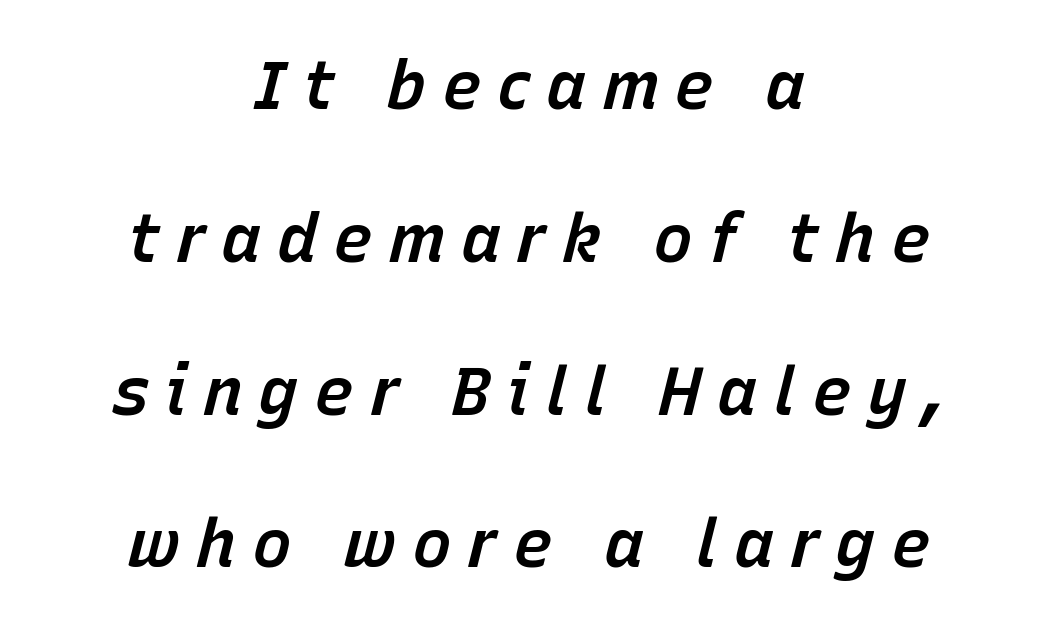
The image shows 67 px semibold type, italic (leaning right); set centered, loose line spacing (2.28x), unusually wide letter spacing (+0.23 em), not underlined; low stroke contrast and a medium x-height.
